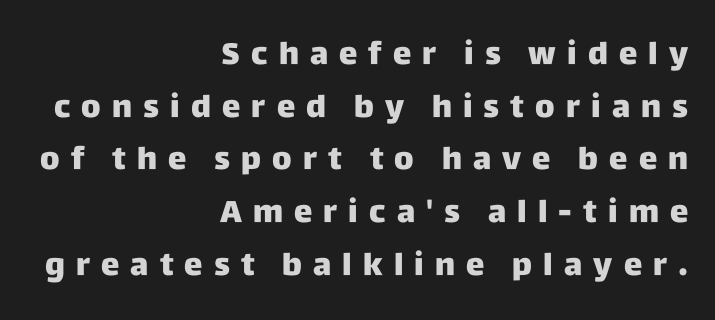
What's the leading like? Ordinary, nothing unusual. Characters remain perfectly vertical along every line. The text block is weighted toward the right margin, trailing off unevenly leftward. Characters follow at a spacing far wider than the type designer built in.
